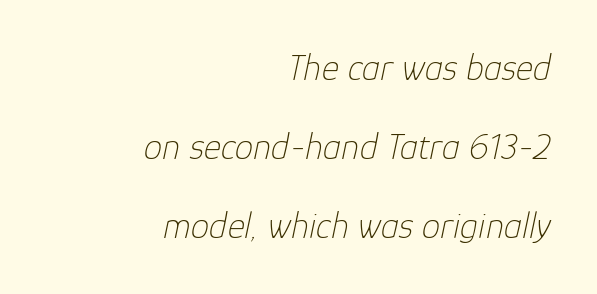
The rag falls on the left side of this text block. Quick note: interline space is abundant. Nobody drew a line under any word here. Quick note: italic. Weight class: somewhere from thin through regular. Is this a fixed-width face? No — the glyphs have proportional, varying widths.
